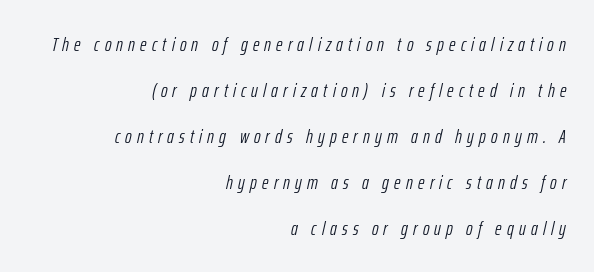
{"italic": "yes", "lean": "right", "slant_degrees": 12, "bold": "no", "underline": "no", "align": "right", "line_spacing": "loose", "line_spacing_ratio": 2.3, "letter_spacing": "wide", "letter_spacing_em": 0.26, "glyph_px": 20}
